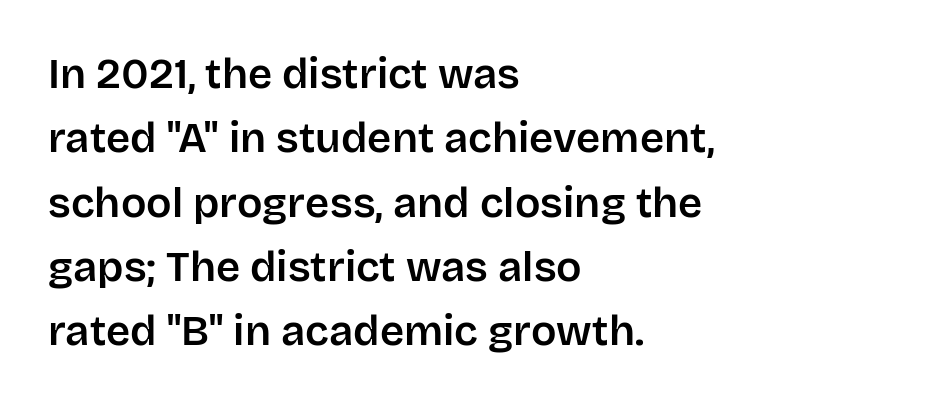
Q: Is the text italic (slanted)? A: No, it is upright.
Q: Is the typeface a serif or a sans-serif typeface? A: Sans-serif.
Q: Is the text underlined? A: No.
Q: How is the paragraph aligned? A: Left-aligned.
Q: Is the spacing between letters normal or unusually wide? A: Normal.
Q: Is the spacing between lines tight, normal or loose? A: Normal.
Q: Width (condensed, normal, or wide)? A: Normal.
Q: Stroke contrast? A: Low.
Q: x-height? A: Large.
Q: Monospaced? A: No.
